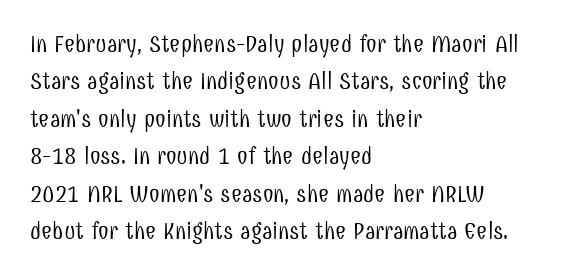
Evenly set lines give the paragraph a standard silhouette. Here the glyphs are tracked normally, forming tight word shapes. Rule under the text: the space is simply empty. Italic? Not at all — the glyphs are vertical. These glyphs show unthickened strokes, regular width or finer.
